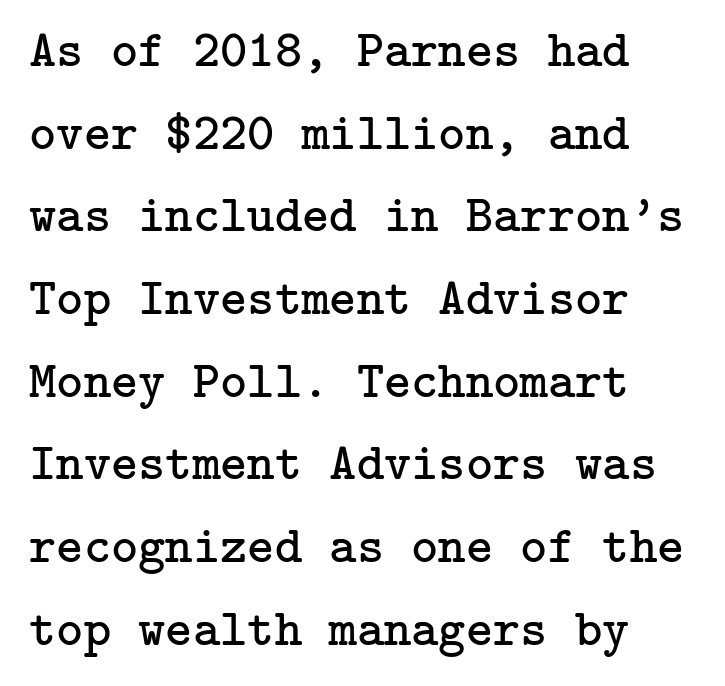
{"serif": "yes", "italic": "no", "bold": "no", "weight": "regular", "width": "normal", "stroke_contrast": "low", "x_height": "medium", "underline": "no", "line_spacing": "normal", "line_spacing_ratio": 1.59, "letter_spacing": "normal", "letter_spacing_em": 0.0, "glyph_px": 52}
